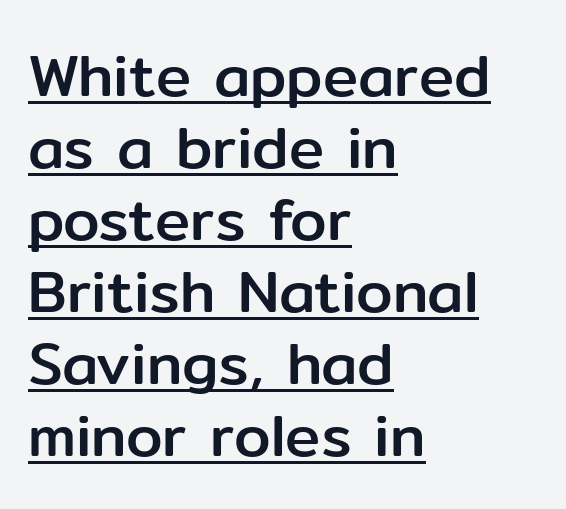
A classic flush-left, rag-right setting is used for this passage. Spacing verdict: proportional, widths tailored to each character. A typesetter would mark this as roman, not italic. Decoration check: the copy is underlined.
